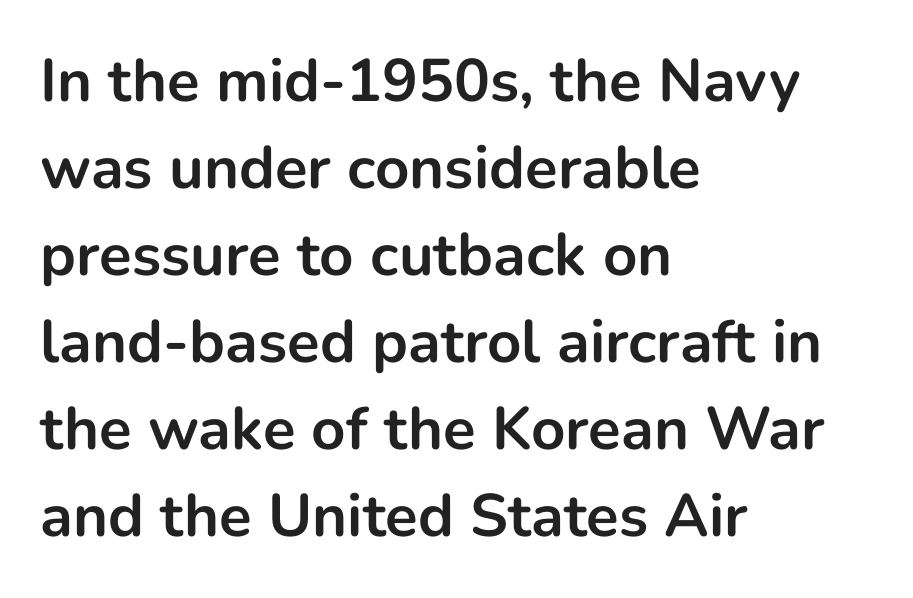
{"serif": "no", "italic": "no", "bold": "yes", "weight": "bold", "width": "normal", "stroke_contrast": "low", "x_height": "medium", "monospaced": "no", "underline": "no", "align": "left", "line_spacing": "normal", "line_spacing_ratio": 1.45, "letter_spacing": "normal", "letter_spacing_em": 0.0, "glyph_px": 60}
